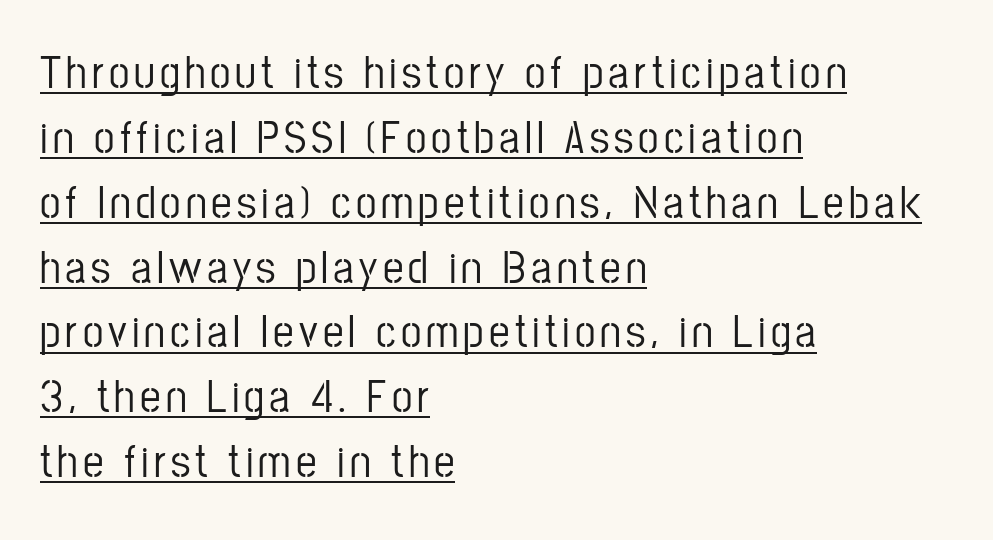
The image shows 46 px condensed sans-serif type, upright; set left-aligned, normal line spacing (1.41x), underlined; low stroke contrast and a medium x-height.
